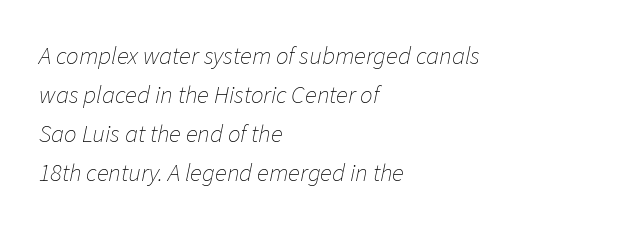
{"italic": "yes", "lean": "right", "slant_degrees": 11, "bold": "no", "underline": "no", "align": "left", "line_spacing": "normal", "line_spacing_ratio": 1.56, "letter_spacing": "normal", "letter_spacing_em": 0.0, "glyph_px": 25}
